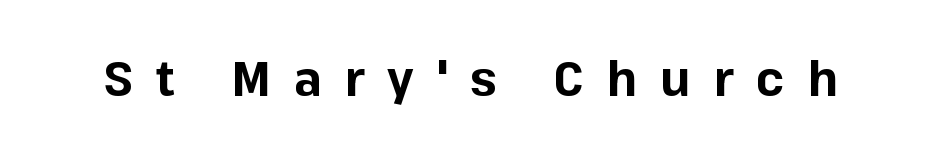
Q: Is the text bold? A: Yes.
Q: Is the text italic (slanted)? A: No, it is upright.
Q: Is the typeface a serif or a sans-serif typeface? A: Sans-serif.
Q: Is the text underlined? A: No.
Q: Is the spacing between letters normal or unusually wide? A: Unusually wide.
Q: Width (condensed, normal, or wide)? A: Normal.
Q: Stroke contrast? A: Low.
Q: x-height? A: Medium.
Q: Monospaced? A: No.
